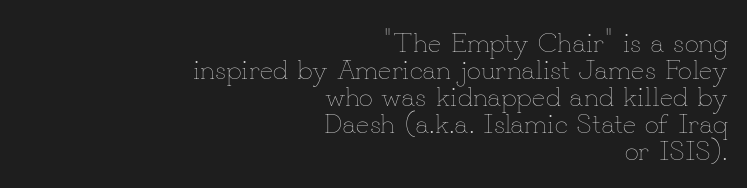
Q: Is the text bold? A: No.
Q: Is the text italic (slanted)? A: No, it is upright.
Q: Is the text underlined? A: No.
Q: How is the paragraph aligned? A: Right-aligned.
Q: Is the spacing between letters normal or unusually wide? A: Normal.
Q: Is the spacing between lines tight, normal or loose? A: Tight.
Q: Width (condensed, normal, or wide)? A: Normal.
Q: Stroke contrast? A: Low.
Q: x-height? A: Small.
Q: Monospaced? A: No.
